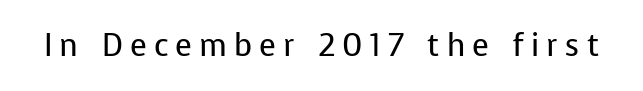
The typesetting does not lean heavy: it is not bold. Nope, not italic — everything's standing straight. Here the designer chose a conventional face with non-uniform glyph widths. Inter-character spacing is expanded well beyond the font's built-in metrics. A bare baseline throughout the passage. Typographically, this falls in the sans-serif category.
